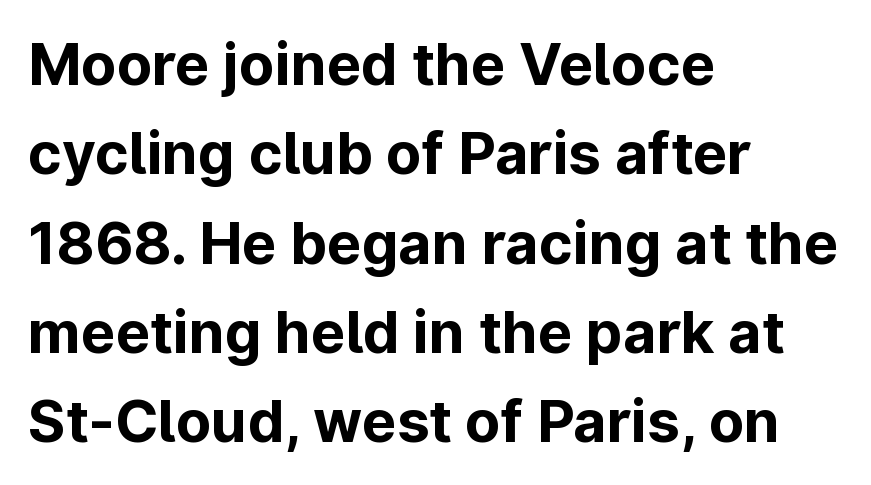
The image shows 58 px bold sans-serif type, upright; set left-aligned, normal line spacing (1.54x), normal letter spacing, not underlined; low stroke contrast and a medium x-height.
